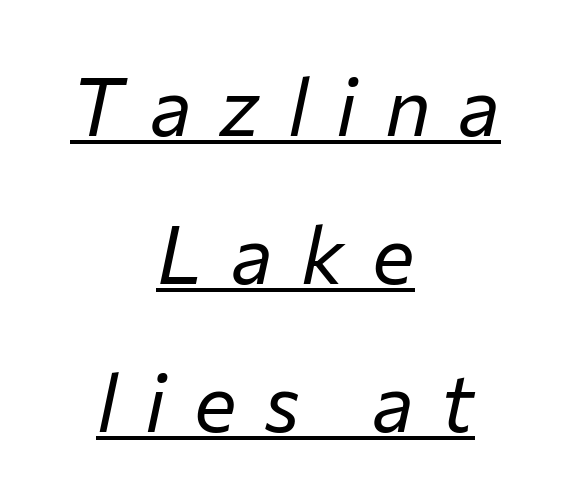
The image shows 80 px regular-weight type, italic (leaning right); set centered, line spacing 1.85x, unusually wide letter spacing (+0.35 em), underlined; low stroke contrast and a medium x-height.
